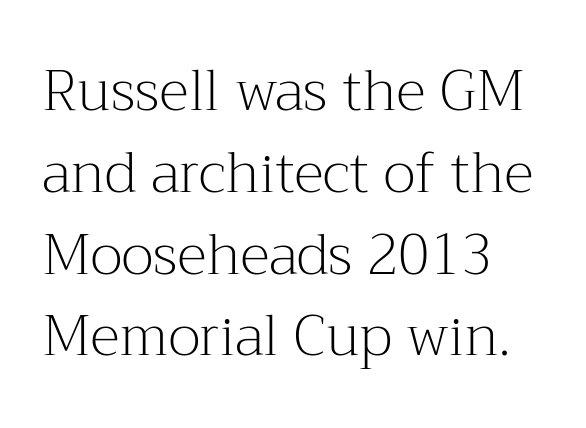
Q: Is the text bold? A: No.
Q: Is the text italic (slanted)? A: No, it is upright.
Q: Is the typeface a serif or a sans-serif typeface? A: Serif.
Q: Is the text underlined? A: No.
Q: How is the paragraph aligned? A: Left-aligned.
Q: Is the spacing between letters normal or unusually wide? A: Normal.
Q: Is the spacing between lines tight, normal or loose? A: Normal.
Q: Width (condensed, normal, or wide)? A: Normal.
Q: Stroke contrast? A: Medium.
Q: x-height? A: Medium.
Q: Monospaced? A: No.
